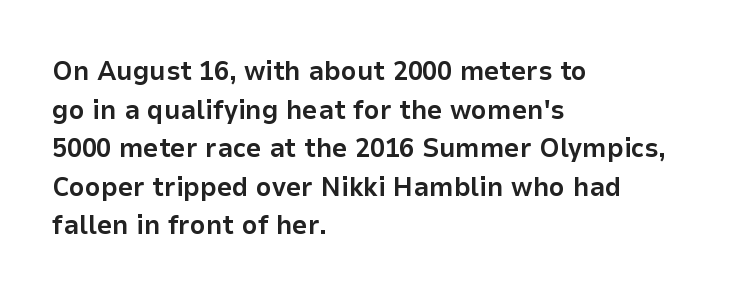
Q: Is the text bold? A: Yes.
Q: Is the text italic (slanted)? A: No, it is upright.
Q: Is the text underlined? A: No.
Q: How is the paragraph aligned? A: Left-aligned.
Q: Is the spacing between letters normal or unusually wide? A: Normal.
Q: Is the spacing between lines tight, normal or loose? A: Normal.
